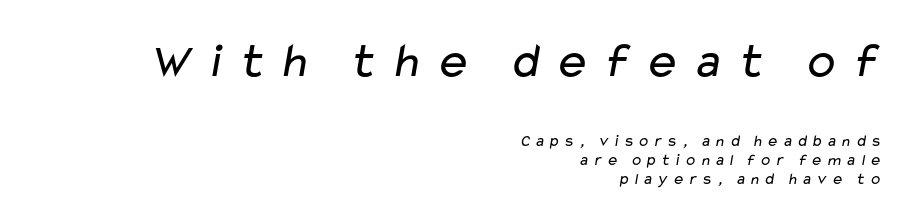
Q: Is the text bold? A: No.
Q: Is the typeface a serif or a sans-serif typeface? A: Sans-serif.
Q: Is the text underlined? A: No.
Q: How is the paragraph aligned? A: Right-aligned.
Q: Is the spacing between letters normal or unusually wide? A: Unusually wide.
Q: Which block of text is set in a larger size, the first (top) or the second (bottom)? A: The first (top) one.
Q: Width (condensed, normal, or wide)? A: Wide.
Q: Stroke contrast? A: Low.
Q: x-height? A: Medium.
Q: Monospaced? A: No.
